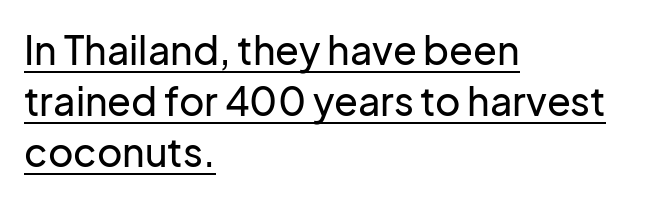
{"serif": "no", "italic": "no", "width": "normal", "stroke_contrast": "low", "x_height": "medium", "monospaced": "no", "underline": "yes", "align": "left", "line_spacing": "normal", "line_spacing_ratio": 1.31, "letter_spacing": "normal", "letter_spacing_em": 0.0, "glyph_px": 39}
